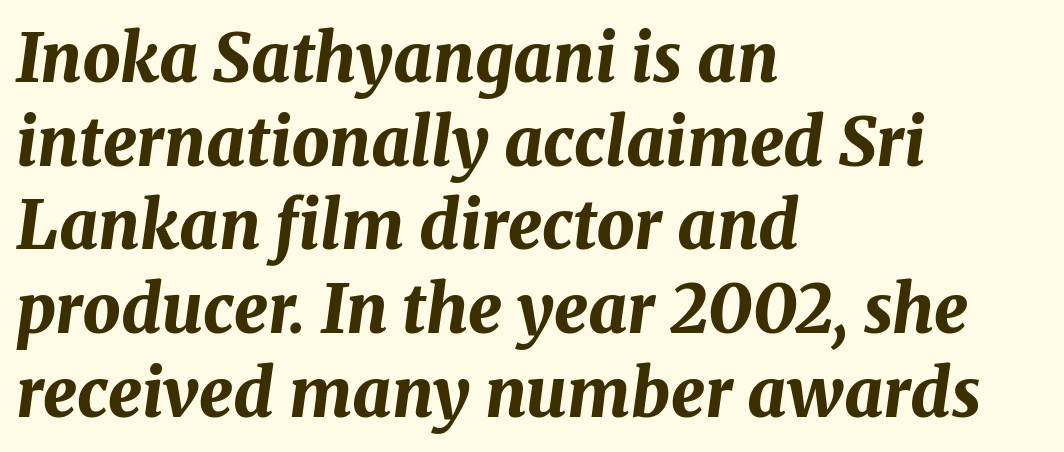
{"italic": "yes", "lean": "right", "slant_degrees": 8, "bold": "yes", "weight": "bold", "width": "normal", "stroke_contrast": "medium", "x_height": "medium", "monospaced": "no", "underline": "no", "align": "left", "line_spacing": "normal", "line_spacing_ratio": 1.25, "letter_spacing": "normal", "letter_spacing_em": 0.0, "glyph_px": 67}
